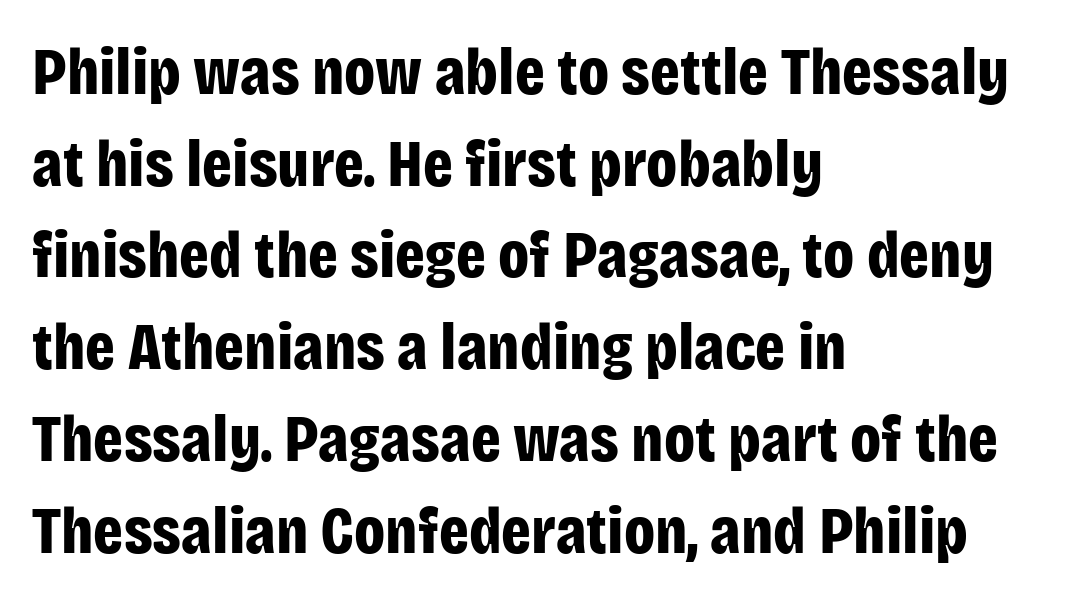
Q: Is the text bold? A: Yes.
Q: Is the text italic (slanted)? A: No, it is upright.
Q: Is the typeface a serif or a sans-serif typeface? A: Sans-serif.
Q: Is the text underlined? A: No.
Q: How is the paragraph aligned? A: Left-aligned.
Q: Is the spacing between letters normal or unusually wide? A: Normal.
Q: Is the spacing between lines tight, normal or loose? A: Normal.
Q: Width (condensed, normal, or wide)? A: Condensed.
Q: Stroke contrast? A: Low.
Q: x-height? A: Large.
Q: Monospaced? A: No.
